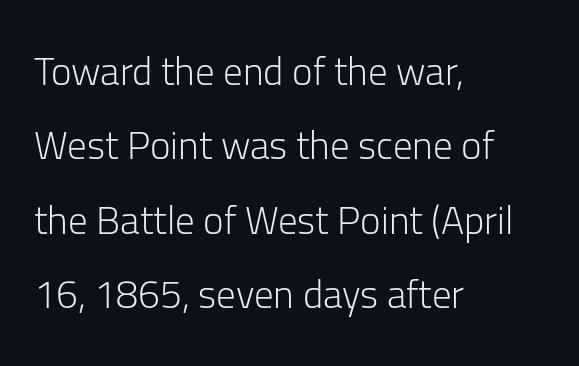
Q: Is the text bold? A: No.
Q: Is the text italic (slanted)? A: No, it is upright.
Q: Is the typeface a serif or a sans-serif typeface? A: Sans-serif.
Q: Is the text underlined? A: No.
Q: How is the paragraph aligned? A: Left-aligned.
Q: Is the spacing between letters normal or unusually wide? A: Normal.
Q: Is the spacing between lines tight, normal or loose? A: Loose.
Q: Width (condensed, normal, or wide)? A: Normal.
Q: Stroke contrast? A: Low.
Q: x-height? A: Medium.
Q: Monospaced? A: No.
